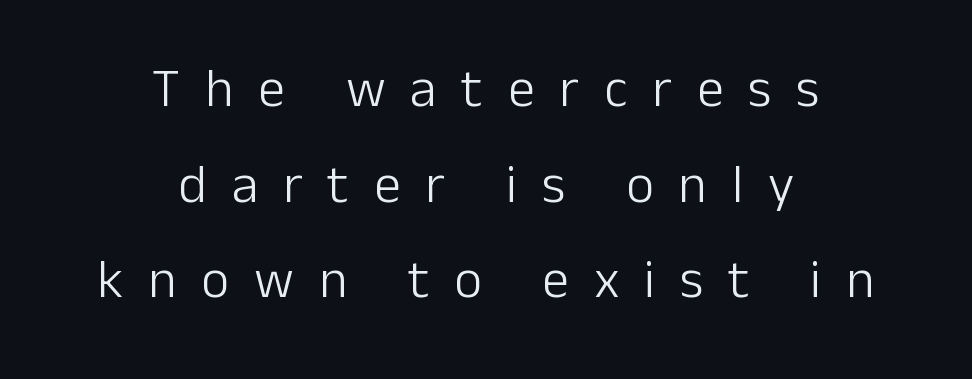
Q: Is the text bold? A: No.
Q: Is the text italic (slanted)? A: No, it is upright.
Q: Is the typeface a serif or a sans-serif typeface? A: Sans-serif.
Q: Is the text underlined? A: No.
Q: How is the paragraph aligned? A: Centered.
Q: Is the spacing between letters normal or unusually wide? A: Unusually wide.
Q: Width (condensed, normal, or wide)? A: Normal.
Q: Stroke contrast? A: Low.
Q: x-height? A: Medium.
Q: Monospaced? A: No.
